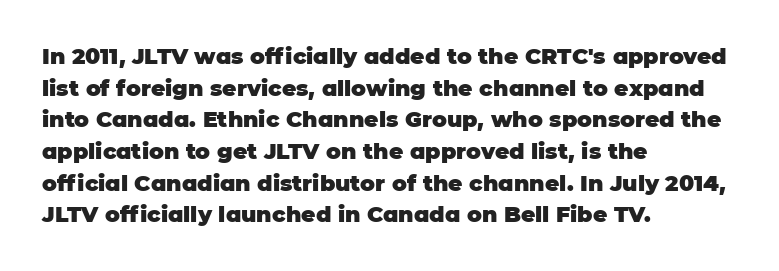
The image shows 22 px bold type, upright; set left-aligned, normal line spacing (1.44x), normal letter spacing, not underlined.
